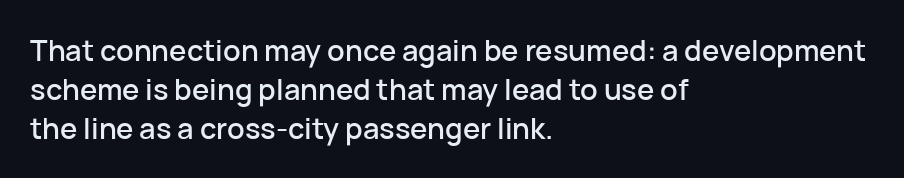
{"serif": "no", "italic": "no", "width": "normal", "stroke_contrast": "low", "x_height": "medium", "monospaced": "no", "underline": "no", "align": "left", "line_spacing": "normal", "line_spacing_ratio": 1.34, "letter_spacing": "normal", "letter_spacing_em": 0.0, "glyph_px": 29}
